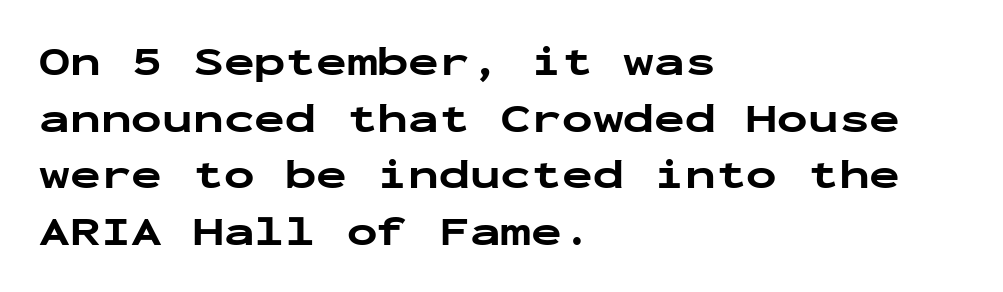
The image shows 41 px bold, wide sans-serif type, upright, monospaced; set left-aligned, normal line spacing (1.38x), normal letter spacing, not underlined; low stroke contrast and a medium x-height.
